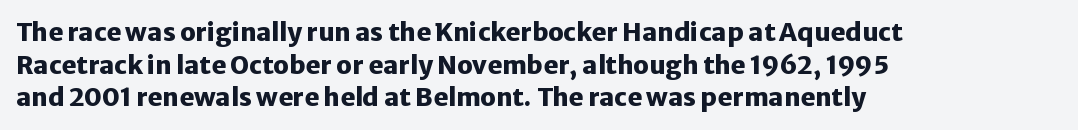
You could call the tracking neutral — neither tight nor loose. Ordinary non-slanted type is in use. Heavy, bold letterforms. Does the copy run flush right? No — it runs flush left. Regular leading.
